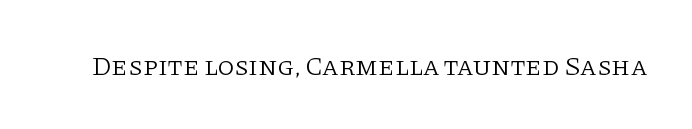
The image shows 27 px text type, upright; set normal letter spacing, not underlined.
